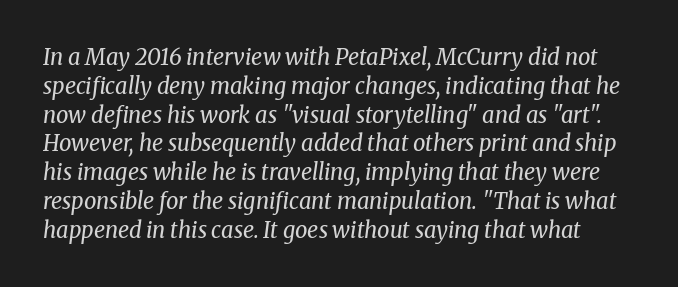
Q: Is the text bold? A: No.
Q: Is the text italic (slanted)? A: Yes, it leans right by about 8 degrees.
Q: Is the text underlined? A: No.
Q: Is the spacing between letters normal or unusually wide? A: Normal.
Q: Is the spacing between lines tight, normal or loose? A: Normal.
